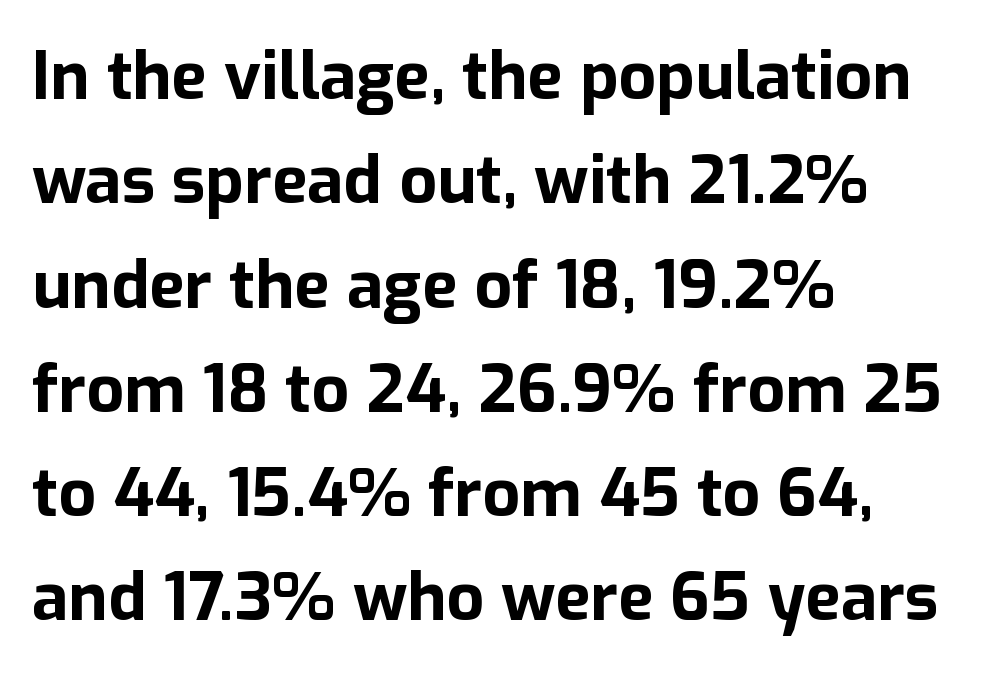
The face used here is proportionally spaced, like ordinary book or web type. Grotesque or geometric, the face here clearly has no serifs. The rows are spaced the way most documents space them. Ordinary non-slanted type is in use. The line texture is even and compact thanks to regular tracking. Any mark beneath the type? The region is blank.
